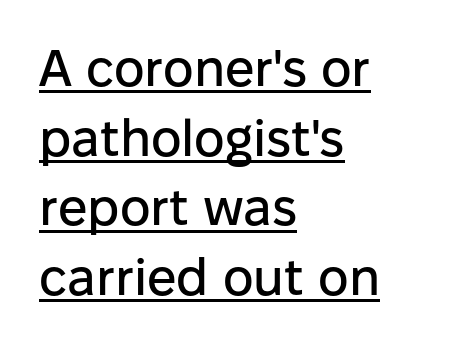
{"serif": "no", "italic": "no", "width": "normal", "stroke_contrast": "low", "x_height": "medium", "monospaced": "no", "underline": "yes", "align": "left", "line_spacing": "normal", "line_spacing_ratio": 1.34, "letter_spacing": "normal", "letter_spacing_em": 0.0, "glyph_px": 52}
